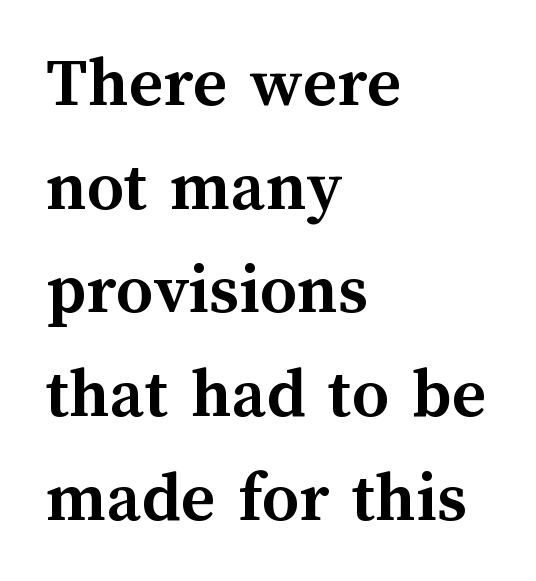
Q: Is the text bold? A: Yes.
Q: Is the text italic (slanted)? A: No, it is upright.
Q: Is the text underlined? A: No.
Q: How is the paragraph aligned? A: Left-aligned.
Q: Is the spacing between letters normal or unusually wide? A: Normal.
Q: Is the spacing between lines tight, normal or loose? A: Normal.
Q: Width (condensed, normal, or wide)? A: Normal.
Q: Stroke contrast? A: Medium.
Q: x-height? A: Medium.
Q: Monospaced? A: No.
